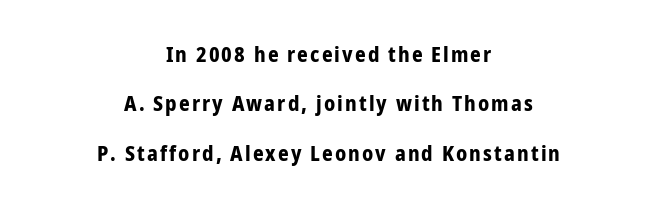
Q: Is the text bold? A: Yes.
Q: Is the text italic (slanted)? A: No, it is upright.
Q: Is the text underlined? A: No.
Q: How is the paragraph aligned? A: Centered.
Q: Is the spacing between lines tight, normal or loose? A: Loose.
